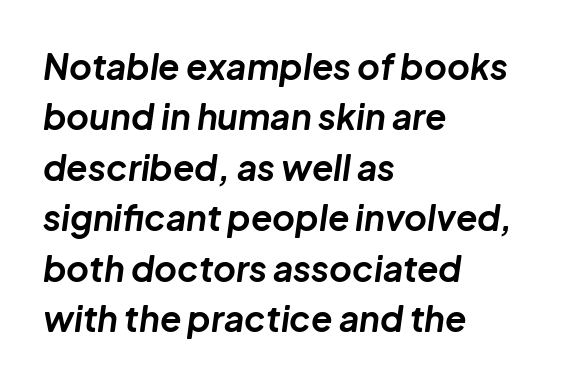
{"italic": "yes", "lean": "right", "slant_degrees": 8, "bold": "yes", "weight": "bold", "width": "normal", "stroke_contrast": "low", "x_height": "medium", "monospaced": "no", "underline": "no", "align": "left", "line_spacing": "normal", "line_spacing_ratio": 1.44, "letter_spacing": "normal", "letter_spacing_em": 0.0, "glyph_px": 35}
